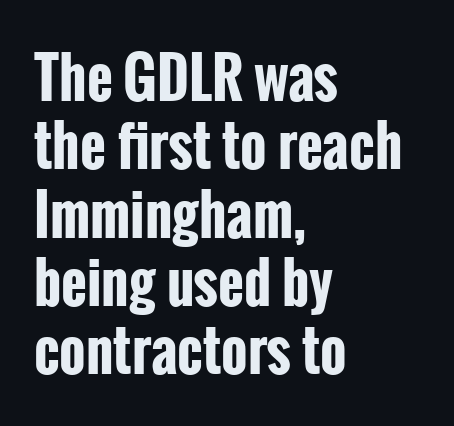
Q: Is the text bold? A: Yes.
Q: Is the text italic (slanted)? A: No, it is upright.
Q: Is the typeface a serif or a sans-serif typeface? A: Sans-serif.
Q: Is the text underlined? A: No.
Q: How is the paragraph aligned? A: Left-aligned.
Q: Is the spacing between letters normal or unusually wide? A: Normal.
Q: Width (condensed, normal, or wide)? A: Condensed.
Q: Stroke contrast? A: Low.
Q: x-height? A: Medium.
Q: Monospaced? A: No.
